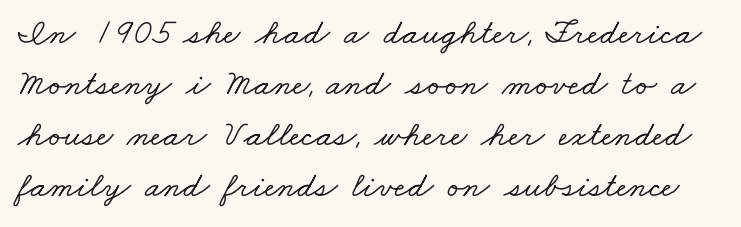
Letters rest on an invisible, unmarked baseline. Looks like regular typesetting: each glyph gets only the width it needs. The letters sit at their default tracking, neither squeezed nor spread. Look at the bottom of the vertical strokes: they flare into serifs here. One glance says typical: line gaps are just what's usual.
